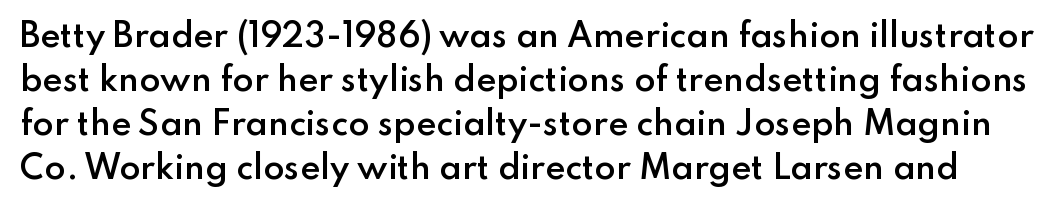
{"serif": "no", "italic": "no", "bold": "semi", "weight": "semibold", "width": "normal", "stroke_contrast": "low", "x_height": "small", "monospaced": "no", "underline": "no", "line_spacing": "normal", "line_spacing_ratio": 1.42, "letter_spacing": "normal", "letter_spacing_em": 0.0, "glyph_px": 31}
